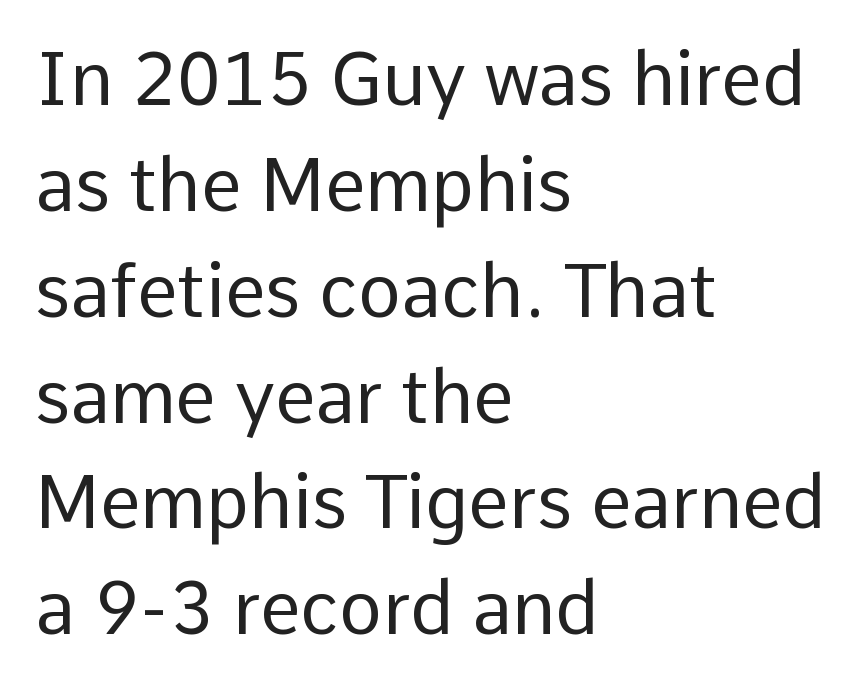
Q: Is the text bold? A: No.
Q: Is the text italic (slanted)? A: No, it is upright.
Q: Is the typeface a serif or a sans-serif typeface? A: Sans-serif.
Q: Is the text underlined? A: No.
Q: How is the paragraph aligned? A: Left-aligned.
Q: Is the spacing between letters normal or unusually wide? A: Normal.
Q: Is the spacing between lines tight, normal or loose? A: Normal.
Q: Width (condensed, normal, or wide)? A: Normal.
Q: Stroke contrast? A: Low.
Q: x-height? A: Medium.
Q: Monospaced? A: No.
